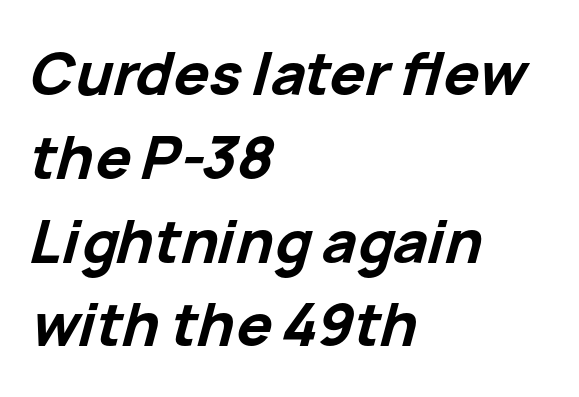
Words float on clear page, feet unadorned. Bold? Absolutely — the strokes are thick and heavy. This sample is left-justified, so line endings fall wherever the words run out. Spacing between characters is what you'd get straight out of the box. Rows of type keep a routine distance in the vertical direction.
